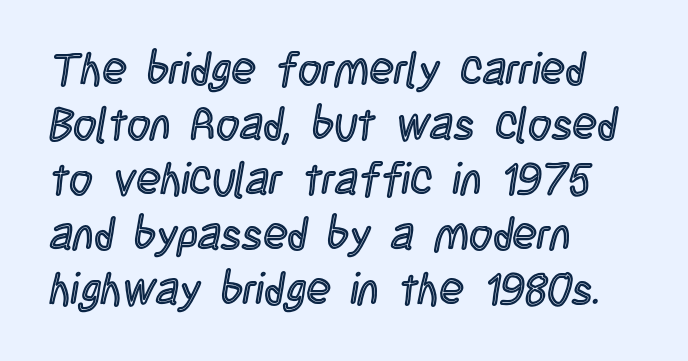
Caption: multi-line text, flush left, ragged right. Nothing unusual about the tracking: characters are spaced as the font intends. The zone under the glyphs is completely vacant.
